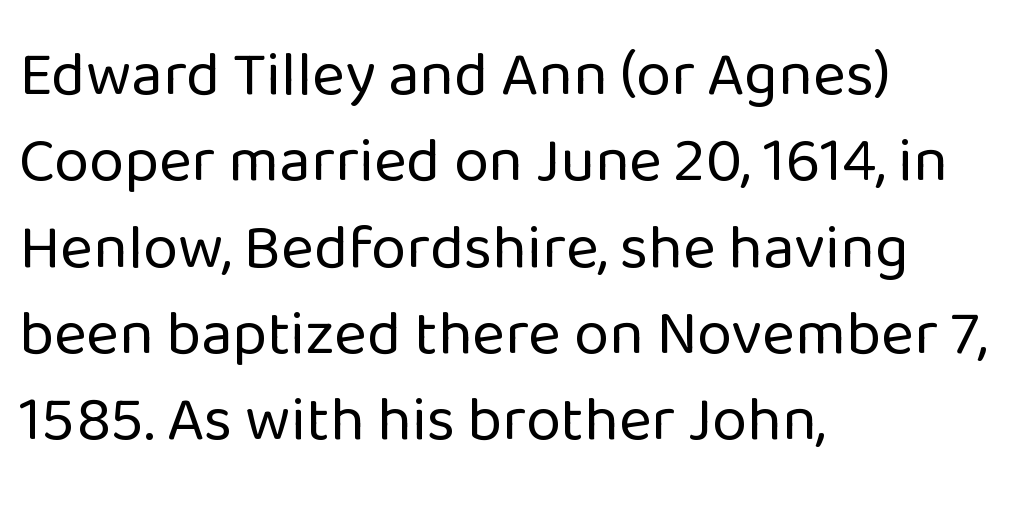
Q: Is the text bold? A: No.
Q: Is the text italic (slanted)? A: No, it is upright.
Q: Is the typeface a serif or a sans-serif typeface? A: Sans-serif.
Q: Is the text underlined? A: No.
Q: How is the paragraph aligned? A: Left-aligned.
Q: Is the spacing between letters normal or unusually wide? A: Normal.
Q: Is the spacing between lines tight, normal or loose? A: Normal.
Q: Width (condensed, normal, or wide)? A: Normal.
Q: Stroke contrast? A: Low.
Q: x-height? A: Medium.
Q: Monospaced? A: No.
